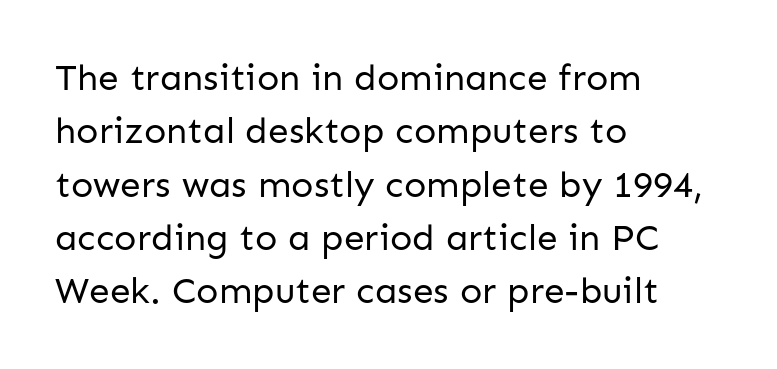
Q: Is the text bold? A: No.
Q: Is the text italic (slanted)? A: No, it is upright.
Q: Is the typeface a serif or a sans-serif typeface? A: Sans-serif.
Q: Is the text underlined? A: No.
Q: How is the paragraph aligned? A: Left-aligned.
Q: Is the spacing between letters normal or unusually wide? A: Normal.
Q: Is the spacing between lines tight, normal or loose? A: Normal.
Q: Width (condensed, normal, or wide)? A: Normal.
Q: Stroke contrast? A: Low.
Q: x-height? A: Medium.
Q: Monospaced? A: No.
